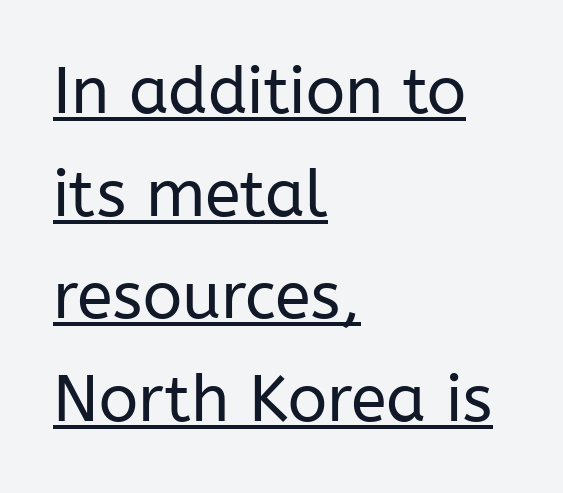
{"serif": "no", "italic": "no", "bold": "no", "weight": "regular", "width": "normal", "stroke_contrast": "low", "x_height": "medium", "monospaced": "no", "underline": "yes", "align": "left", "line_spacing": "normal", "line_spacing_ratio": 1.58, "letter_spacing": "normal", "letter_spacing_em": 0.0, "glyph_px": 65}
